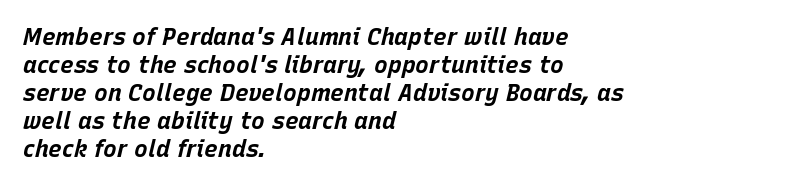
Q: Is the text bold? A: Yes.
Q: Is the text italic (slanted)? A: Yes, it leans right by about 15 degrees.
Q: Is the text underlined? A: No.
Q: How is the paragraph aligned? A: Left-aligned.
Q: Is the spacing between letters normal or unusually wide? A: Normal.
